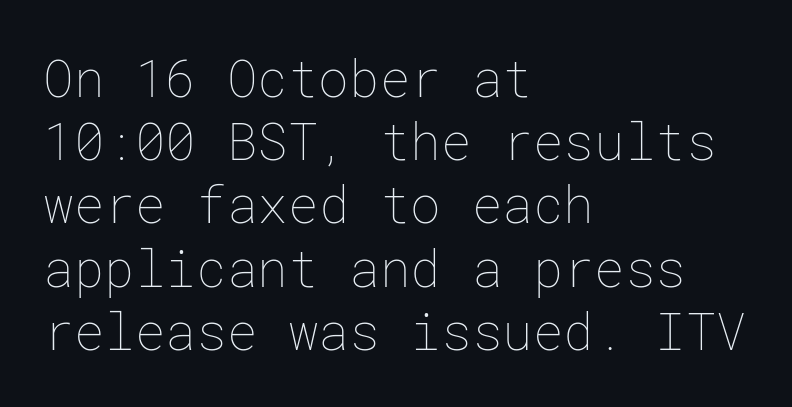
The image shows 51 px thin type, upright; set left-aligned, line spacing 1.24x, normal letter spacing, not underlined; low stroke contrast and a medium x-height.
